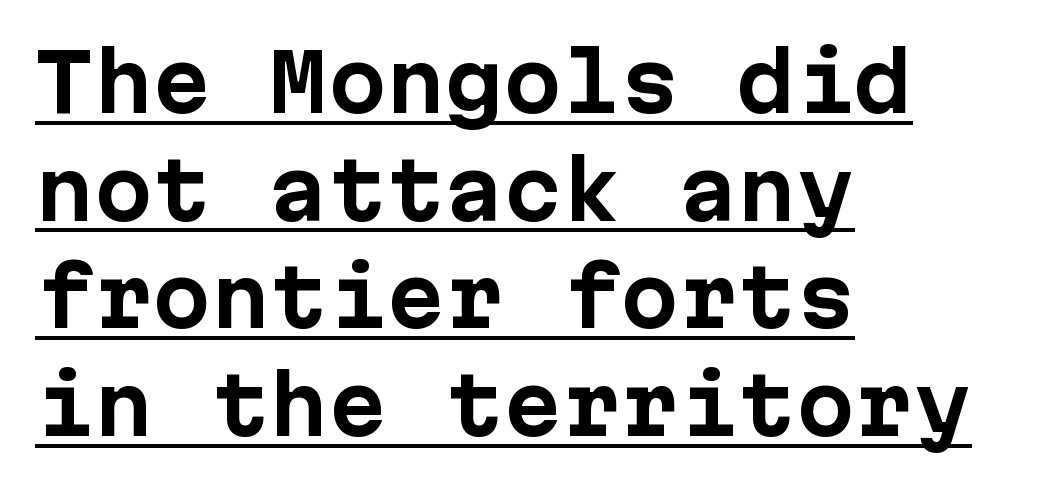
The image shows 78 px bold sans-serif type, upright, monospaced; set left-aligned, normal line spacing (1.38x), normal letter spacing, underlined; low stroke contrast and a medium x-height.
